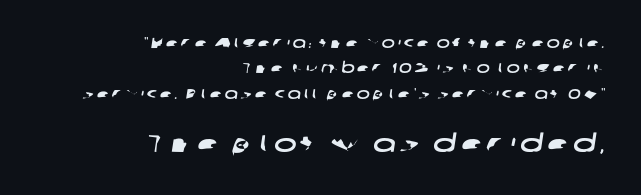
{"underline": "no", "align": "right", "line_spacing_ratio": 1.82, "letter_spacing": "wide", "letter_spacing_em": 0.2, "larger_block": "second", "size_ratio": 1.71, "glyph_px": 24}
